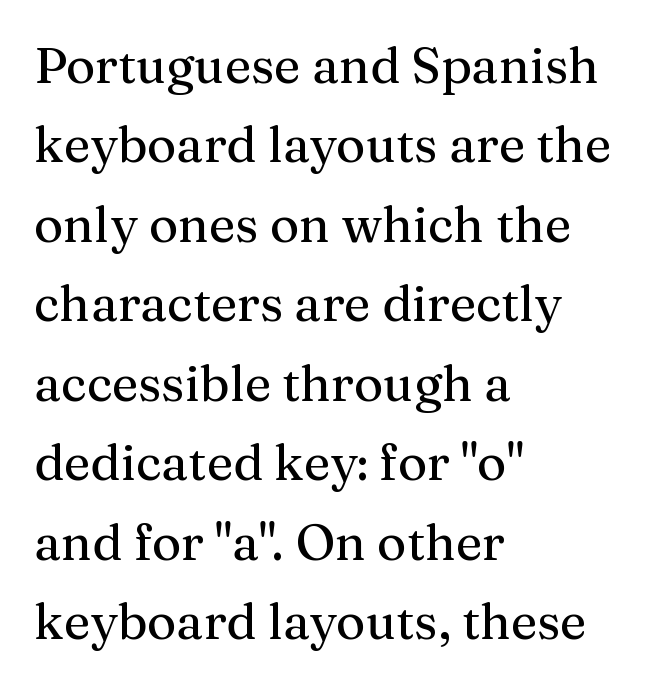
Q: Is the text italic (slanted)? A: No, it is upright.
Q: Is the typeface a serif or a sans-serif typeface? A: Serif.
Q: Is the text underlined? A: No.
Q: How is the paragraph aligned? A: Left-aligned.
Q: Is the spacing between letters normal or unusually wide? A: Normal.
Q: Is the spacing between lines tight, normal or loose? A: Normal.
Q: Width (condensed, normal, or wide)? A: Normal.
Q: Stroke contrast? A: Medium.
Q: x-height? A: Medium.
Q: Monospaced? A: No.
